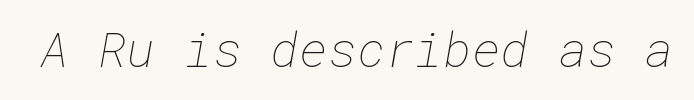
Q: Is the text bold? A: No.
Q: Is the text underlined? A: No.
Q: Is the spacing between letters normal or unusually wide? A: Normal.
Q: Width (condensed, normal, or wide)? A: Normal.
Q: Stroke contrast? A: Low.
Q: x-height? A: Medium.
